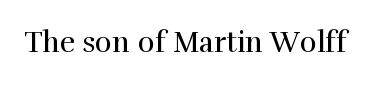
The image shows 29 px regular-weight serif type, upright; set normal letter spacing, not underlined; high stroke contrast and a medium x-height.
